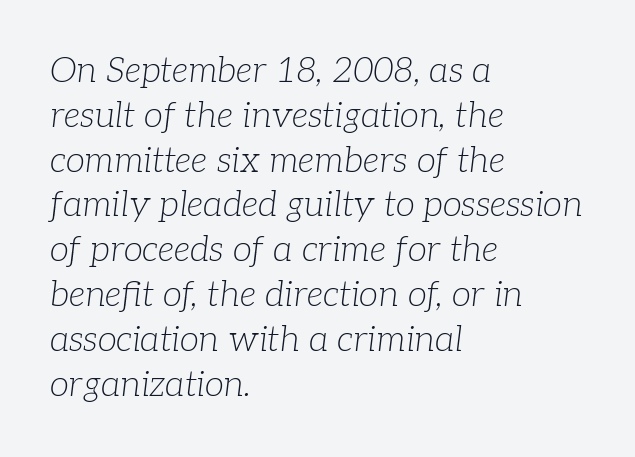
The image shows 35 px light serif type, italic (leaning right); set left-aligned, normal line spacing (1.28x), normal letter spacing, not underlined; low stroke contrast and a medium x-height.
